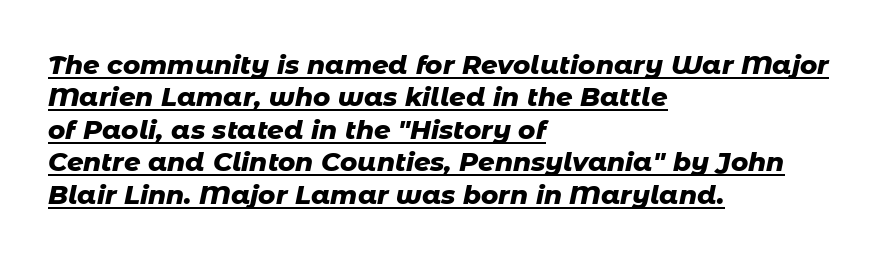
The image shows 26 px bold type, italic (leaning right); set left-aligned, normal line spacing (1.25x), normal letter spacing, underlined.
